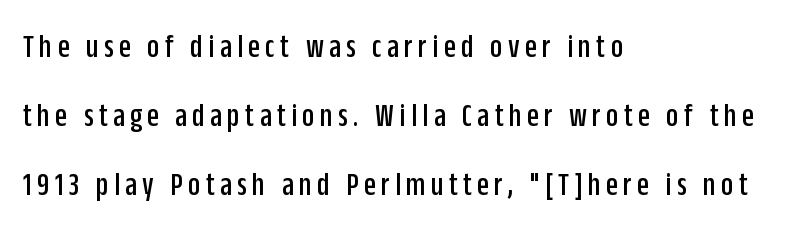
Left-aligned paragraph, ragged on the right. Ascenders rise straight up at ninety degrees. Horizontal bands of white between lines are thick stripes. Honestly, there is no underline to notice here at all. I'd call this a sans setting — the letters go barefoot.
